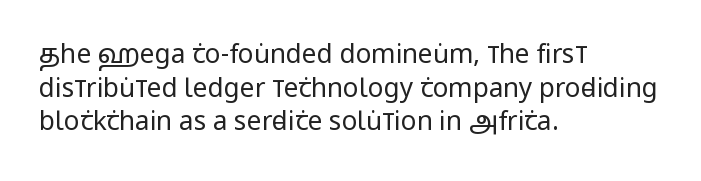
The image shows 26 px text type, upright; set left-aligned, normal line spacing (1.29x), normal letter spacing, not underlined.
